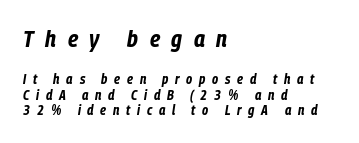
The image shows 24 px bold type, italic (leaning right); set left-aligned, tight line spacing (1.14x), unusually wide letter spacing (+0.48 em), not underlined; the first (top) block is 1.71x larger.
